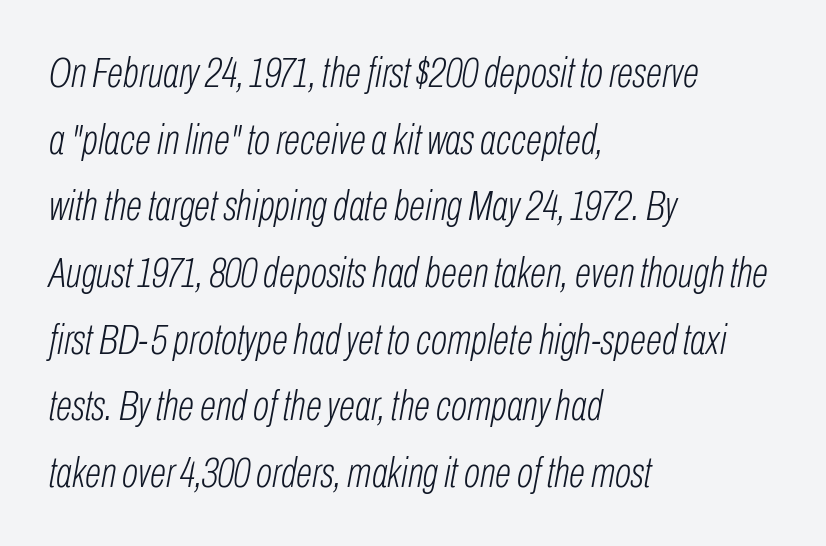
{"italic": "yes", "lean": "right", "slant_degrees": 10, "bold": "no", "weight": "light", "width": "condensed", "stroke_contrast": "low", "x_height": "medium", "monospaced": "no", "underline": "no", "align": "left", "line_spacing": "normal", "line_spacing_ratio": 1.55, "letter_spacing": "normal", "letter_spacing_em": 0.0, "glyph_px": 43}
